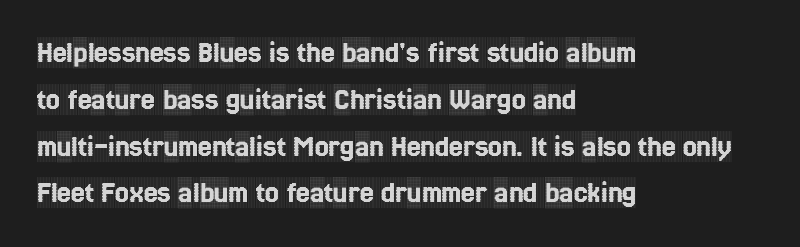
Q: Is the text italic (slanted)? A: No, it is upright.
Q: Is the typeface a serif or a sans-serif typeface? A: Serif.
Q: Is the text underlined? A: No.
Q: How is the paragraph aligned? A: Left-aligned.
Q: Is the spacing between letters normal or unusually wide? A: Normal.
Q: Is the spacing between lines tight, normal or loose? A: Normal.
Q: Width (condensed, normal, or wide)? A: Condensed.
Q: x-height? A: Large.
Q: Monospaced? A: No.
